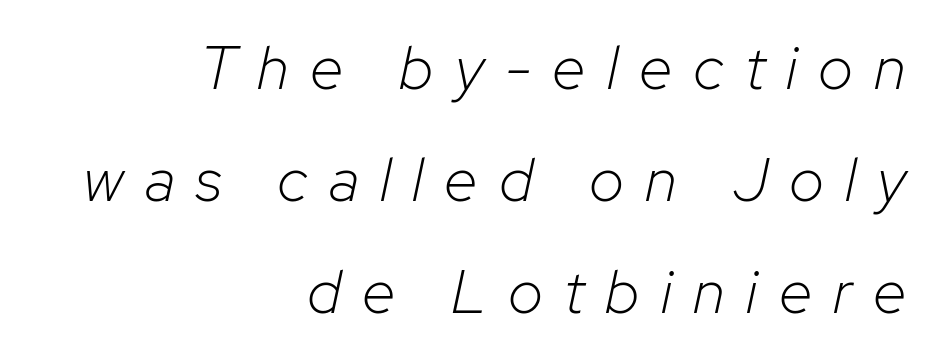
The image shows 61 px light type, italic (leaning right); set right-aligned, line spacing 1.84x, unusually wide letter spacing (+0.35 em), not underlined; low stroke contrast and a medium x-height.
